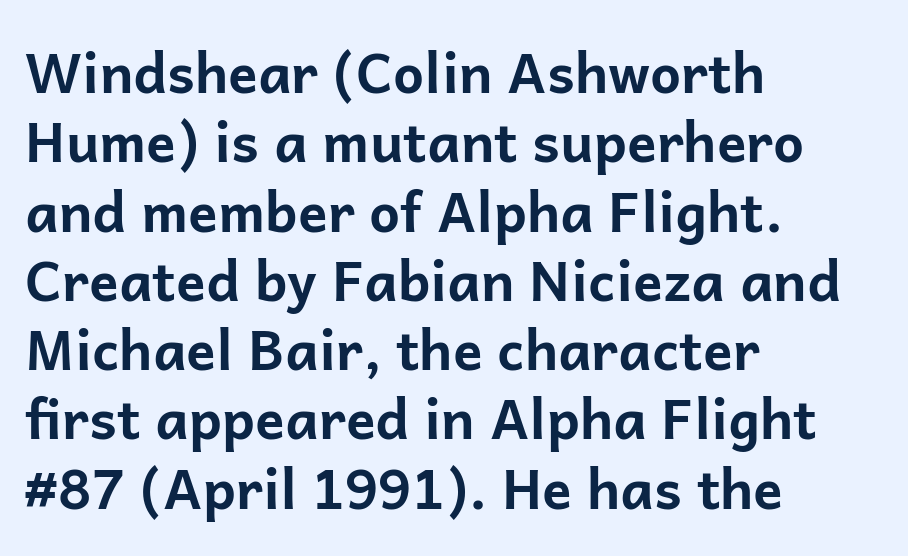
The image shows 55 px bold sans-serif type, upright; set left-aligned, normal line spacing (1.26x), normal letter spacing, not underlined; low stroke contrast and a medium x-height.
